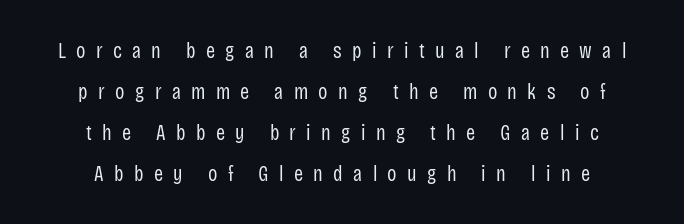
Q: Is the text bold? A: No.
Q: Is the text italic (slanted)? A: No, it is upright.
Q: Is the text underlined? A: No.
Q: How is the paragraph aligned? A: Centered.
Q: Is the spacing between letters normal or unusually wide? A: Unusually wide.
